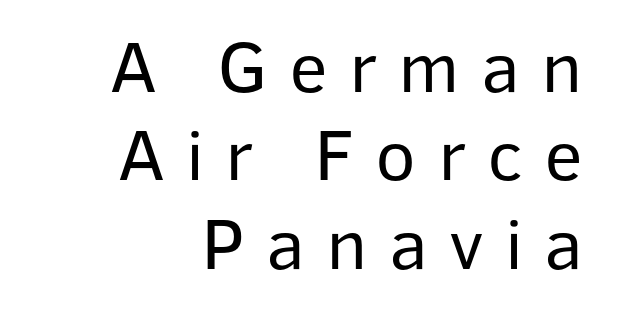
{"serif": "no", "italic": "no", "bold": "no", "weight": "regular", "width": "normal", "stroke_contrast": "low", "x_height": "medium", "monospaced": "no", "underline": "no", "align": "right", "line_spacing_ratio": 1.18, "letter_spacing": "wide", "letter_spacing_em": 0.28, "glyph_px": 75}
